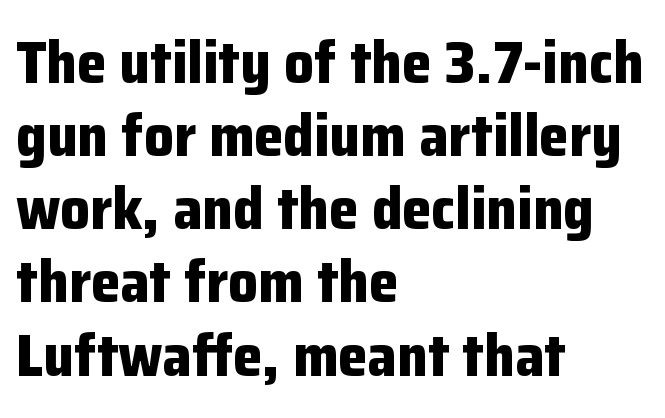
Q: Is the text bold? A: Yes.
Q: Is the text italic (slanted)? A: No, it is upright.
Q: Is the typeface a serif or a sans-serif typeface? A: Sans-serif.
Q: Is the text underlined? A: No.
Q: How is the paragraph aligned? A: Left-aligned.
Q: Is the spacing between letters normal or unusually wide? A: Normal.
Q: Width (condensed, normal, or wide)? A: Normal.
Q: Stroke contrast? A: Low.
Q: x-height? A: Medium.
Q: Monospaced? A: No.
